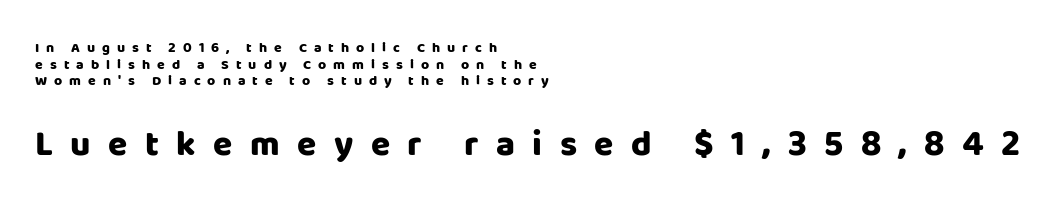
Q: Is the text bold? A: Yes.
Q: Is the text italic (slanted)? A: No, it is upright.
Q: Is the typeface a serif or a sans-serif typeface? A: Sans-serif.
Q: Is the text underlined? A: No.
Q: How is the paragraph aligned? A: Left-aligned.
Q: Is the spacing between letters normal or unusually wide? A: Unusually wide.
Q: Which block of text is set in a larger size, the first (top) or the second (bottom)? A: The second (bottom) one.
Q: Width (condensed, normal, or wide)? A: Normal.
Q: Stroke contrast? A: Low.
Q: x-height? A: Large.
Q: Monospaced? A: No.
